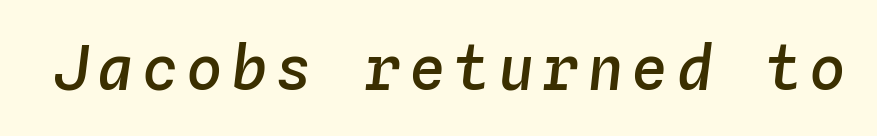
Observe the lean: these are italic letterforms. The face used here is a semibold: visibly heavier than regular, lighter than bold. Anything drawn beneath the words? Only blank space. Monospaced: the letters line up in strict vertical columns.
